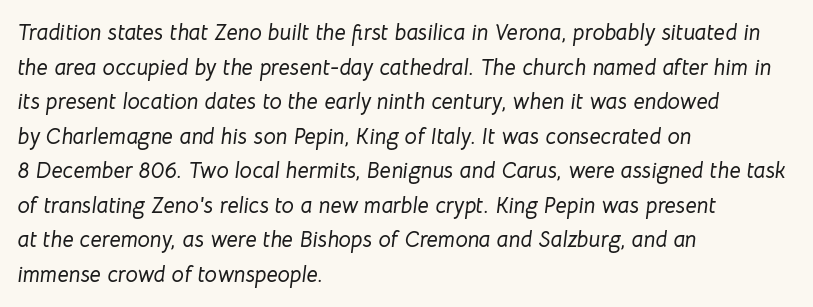
Plain, unruled lines of type. Horizontal alignment here is leftward, the default for most running prose. Would a proofreader flag this as italicized? Yes. The leading is moderate, giving the passage an even texture.
